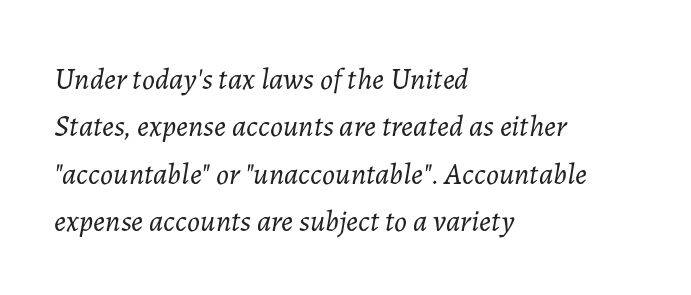
Compared with typical paragraphs, the rows here are spaced about the same. These lines keep a tight, regular rhythm from letter to letter. Think standard paragraph weight, or any step lighter than that. Observe the lean: these are italic letterforms.
